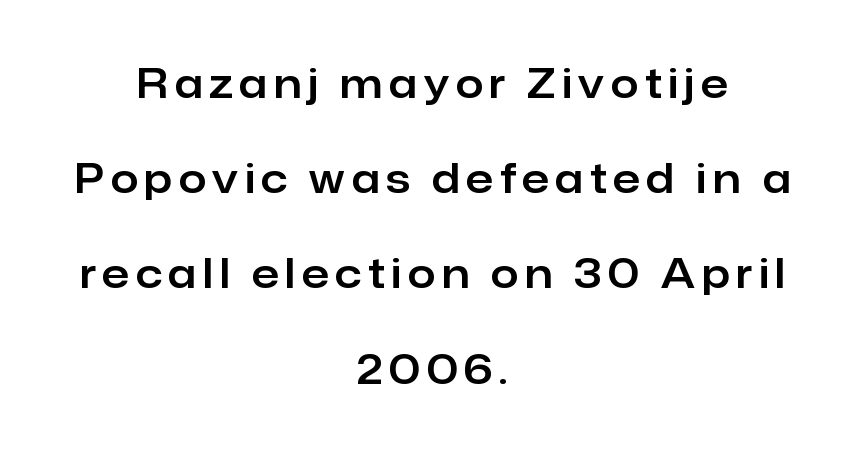
Q: Is the text italic (slanted)? A: No, it is upright.
Q: Is the typeface a serif or a sans-serif typeface? A: Sans-serif.
Q: Is the text underlined? A: No.
Q: How is the paragraph aligned? A: Centered.
Q: Is the spacing between lines tight, normal or loose? A: Loose.
Q: Width (condensed, normal, or wide)? A: Normal.
Q: Stroke contrast? A: Low.
Q: x-height? A: Medium.
Q: Monospaced? A: No.
